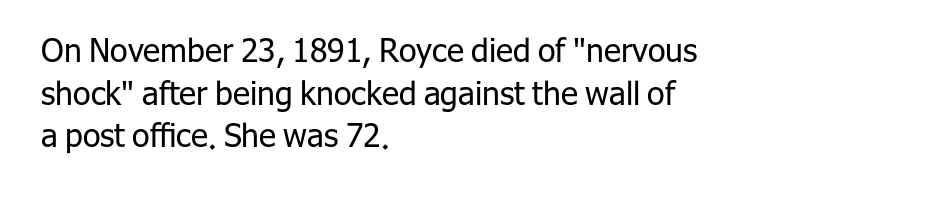
Looks like regular typesetting: each glyph gets only the width it needs. The font family rendered here belongs to the sans-serif group. Each stroke keeps to a modest, everyday thickness or less. Decoration check: the copy has no underline.
